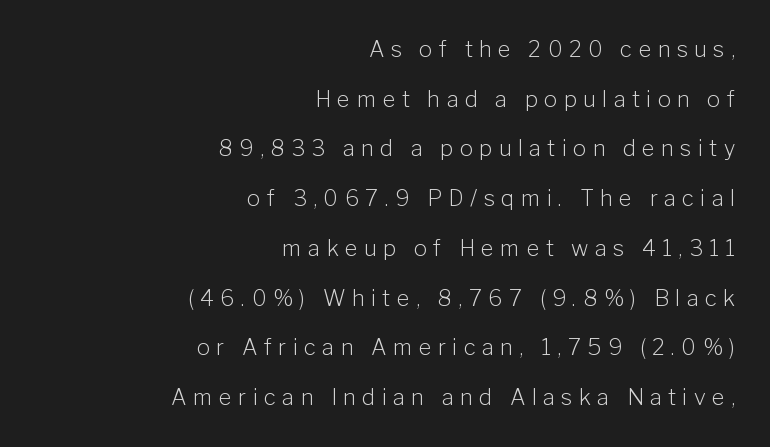
The image shows 22 px text type, upright; set right-aligned, loose line spacing (2.26x), unusually wide letter spacing (+0.29 em), not underlined.
